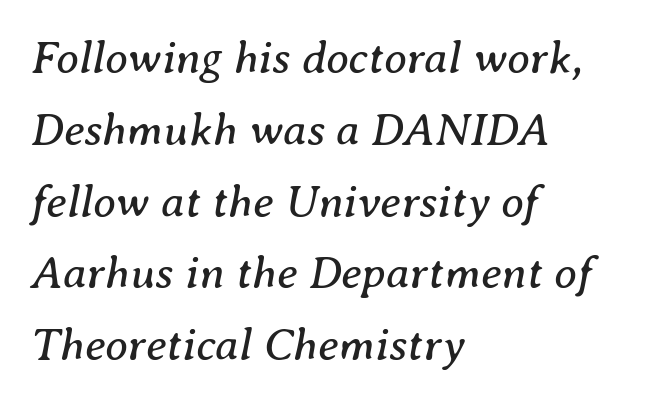
The image shows 46 px regular-weight serif type, italic (leaning right); set left-aligned, normal line spacing (1.56x), normal letter spacing, not underlined; medium stroke contrast and a medium x-height.
